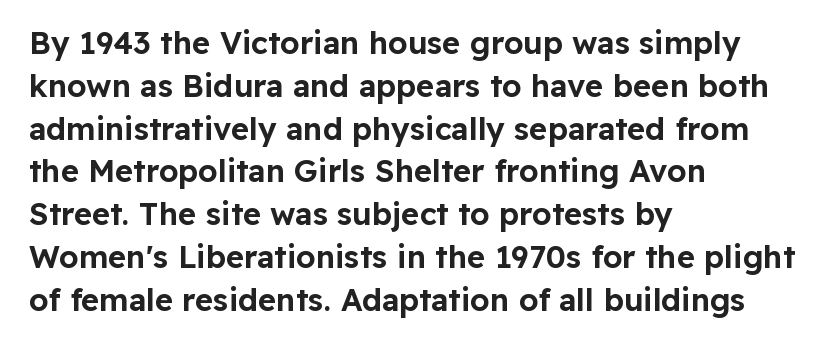
{"serif": "no", "italic": "no", "width": "normal", "stroke_contrast": "low", "x_height": "medium", "monospaced": "no", "underline": "no", "align": "left", "line_spacing": "normal", "line_spacing_ratio": 1.38, "letter_spacing": "normal", "letter_spacing_em": 0.0, "glyph_px": 31}
